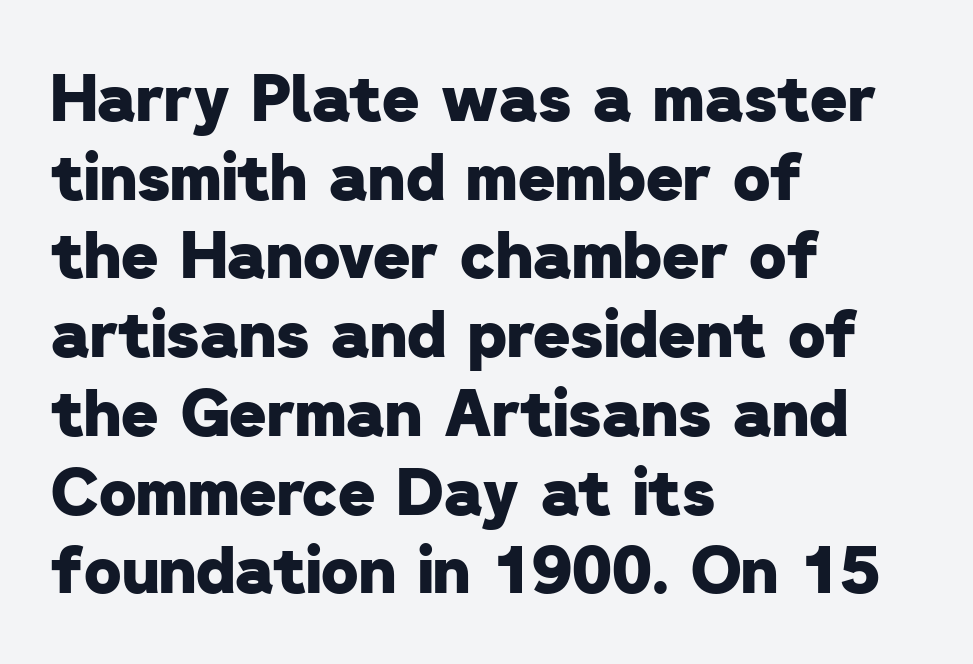
The image shows 64 px heavy sans-serif type; set left-aligned, line spacing 1.23x, normal letter spacing, not underlined; low stroke contrast and a medium x-height.
